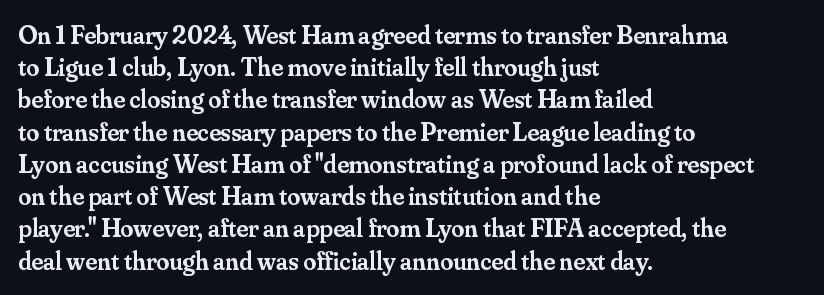
Italic? Not at all — the glyphs are vertical. The space beneath each line is pristine and unruled. Stems and bowls a touch heavier than normal — semibold. The paragraph shown leans on its left margin.
